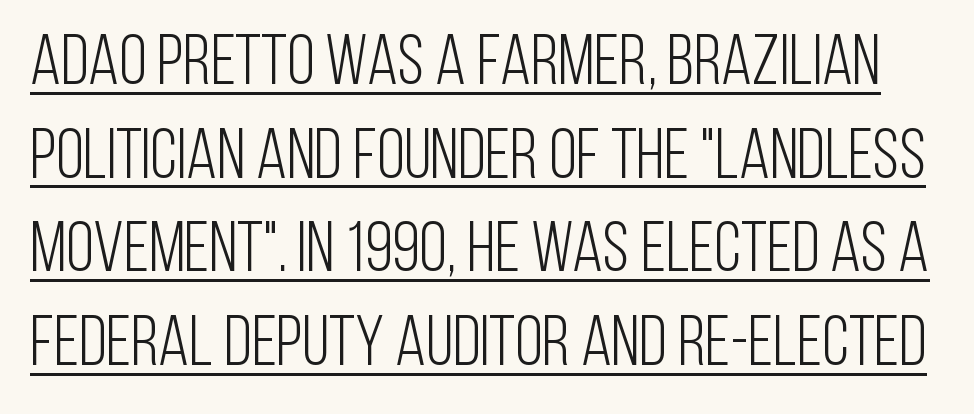
Q: Is the text bold? A: No.
Q: Is the text italic (slanted)? A: No, it is upright.
Q: Is the typeface a serif or a sans-serif typeface? A: Sans-serif.
Q: Is the text underlined? A: Yes.
Q: Is the spacing between letters normal or unusually wide? A: Normal.
Q: Is the spacing between lines tight, normal or loose? A: Normal.
Q: Width (condensed, normal, or wide)? A: Condensed.
Q: Stroke contrast? A: Low.
Q: x-height? A: Large.
Q: Monospaced? A: No.
